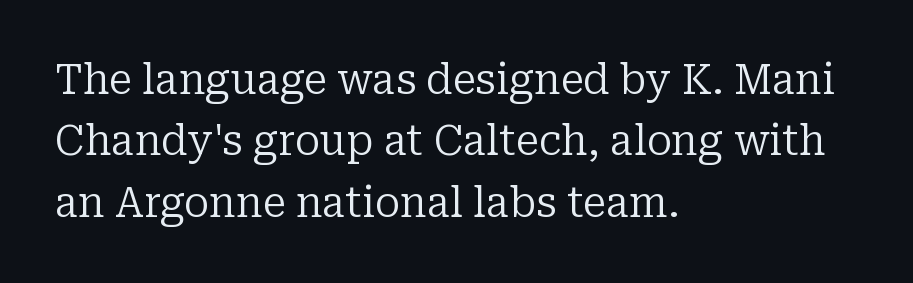
Q: Is the text bold? A: No.
Q: Is the text italic (slanted)? A: No, it is upright.
Q: Is the typeface a serif or a sans-serif typeface? A: Serif.
Q: Is the text underlined? A: No.
Q: How is the paragraph aligned? A: Left-aligned.
Q: Is the spacing between letters normal or unusually wide? A: Normal.
Q: Is the spacing between lines tight, normal or loose? A: Normal.
Q: Width (condensed, normal, or wide)? A: Normal.
Q: Stroke contrast? A: Low.
Q: x-height? A: Medium.
Q: Monospaced? A: No.
